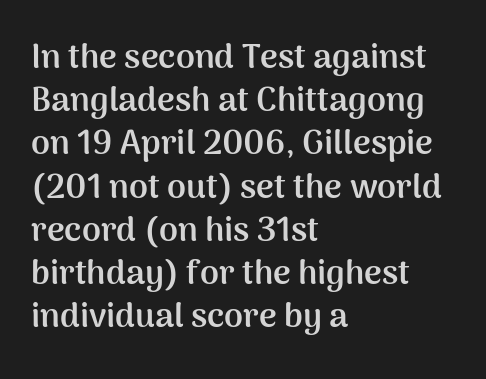
Q: Is the text bold? A: Yes.
Q: Is the text italic (slanted)? A: No, it is upright.
Q: Is the typeface a serif or a sans-serif typeface? A: Sans-serif.
Q: Is the text underlined? A: No.
Q: How is the paragraph aligned? A: Left-aligned.
Q: Is the spacing between letters normal or unusually wide? A: Normal.
Q: Is the spacing between lines tight, normal or loose? A: Normal.
Q: Width (condensed, normal, or wide)? A: Normal.
Q: Stroke contrast? A: Medium.
Q: x-height? A: Medium.
Q: Monospaced? A: No.
